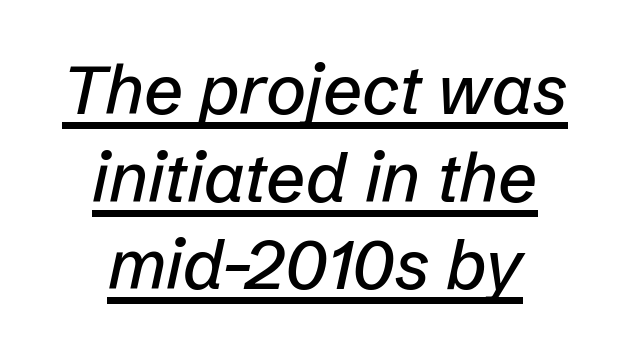
The image shows 69 px text type, italic (leaning right); set centered, normal line spacing (1.27x), normal letter spacing, underlined; low stroke contrast and a medium x-height.
